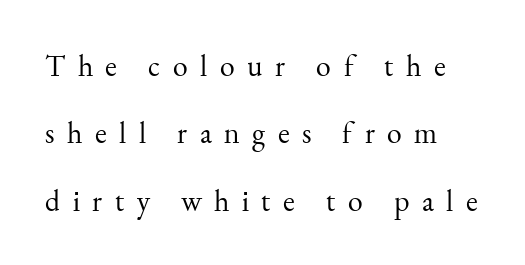
Q: Is the text bold? A: No.
Q: Is the text italic (slanted)? A: No, it is upright.
Q: Is the typeface a serif or a sans-serif typeface? A: Serif.
Q: Is the text underlined? A: No.
Q: Is the spacing between letters normal or unusually wide? A: Unusually wide.
Q: Is the spacing between lines tight, normal or loose? A: Loose.
Q: Width (condensed, normal, or wide)? A: Normal.
Q: Stroke contrast? A: Medium.
Q: x-height? A: Small.
Q: Monospaced? A: No.
